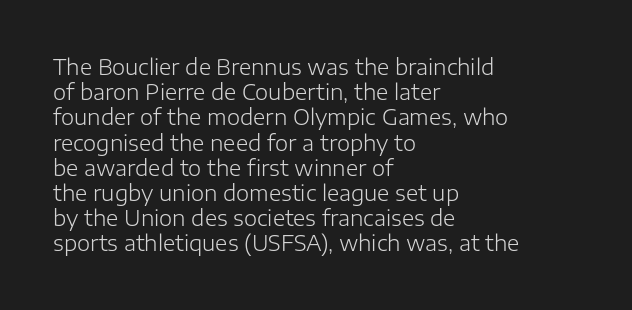
Q: Is the text bold? A: No.
Q: Is the text italic (slanted)? A: No, it is upright.
Q: Is the text underlined? A: No.
Q: How is the paragraph aligned? A: Left-aligned.
Q: Is the spacing between letters normal or unusually wide? A: Normal.
